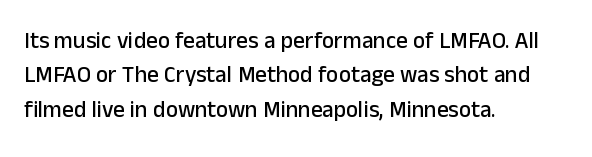
The image shows 23 px text type, upright; set left-aligned, normal line spacing (1.5x), normal letter spacing, not underlined.
